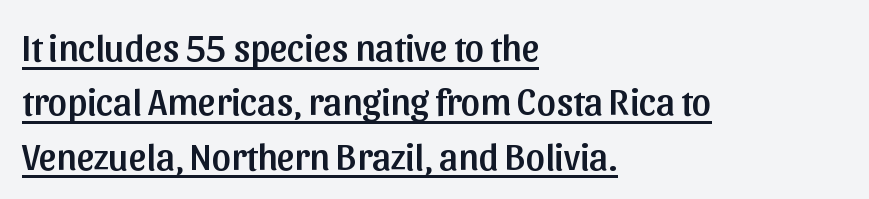
{"serif": "no", "italic": "no", "width": "normal", "stroke_contrast": "low", "x_height": "medium", "monospaced": "no", "underline": "yes", "align": "left", "line_spacing": "normal", "line_spacing_ratio": 1.43, "letter_spacing": "normal", "letter_spacing_em": 0.0, "glyph_px": 38}
